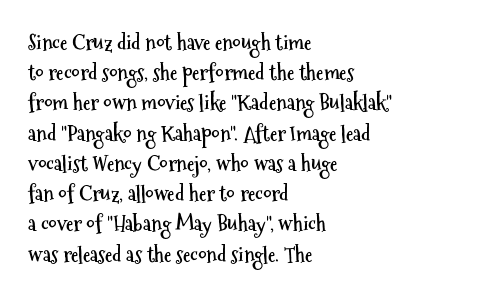
Emphasis by weight is at full strength: bold. Compared with typical body copy, the letter spacing here is the same. The passage shown is not underscored anywhere. Each new line begins a customary step beneath the previous one.
